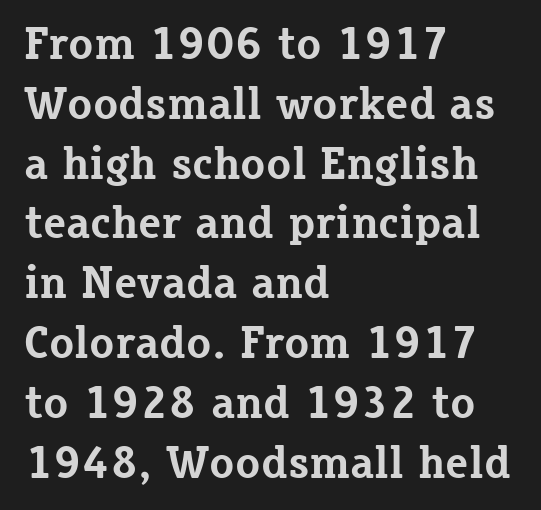
{"serif": "yes", "italic": "no", "bold": "yes", "weight": "bold", "width": "normal", "stroke_contrast": "low", "x_height": "medium", "monospaced": "no", "underline": "no", "align": "left", "line_spacing": "normal", "line_spacing_ratio": 1.3, "letter_spacing": "normal", "letter_spacing_em": 0.0, "glyph_px": 46}
